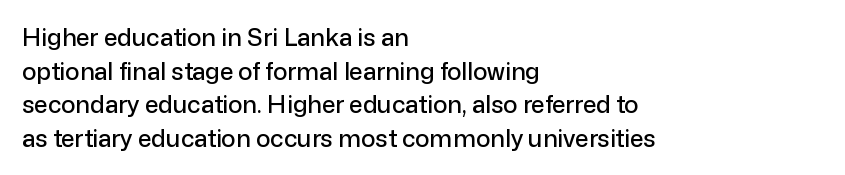
Leading matches the norm, producing a regular column. Every stem runs plumb, perpendicular to the baseline. Underline: absent. In CSS terms this would be text-align: left. Here the glyphs are tracked normally, forming tight word shapes.
